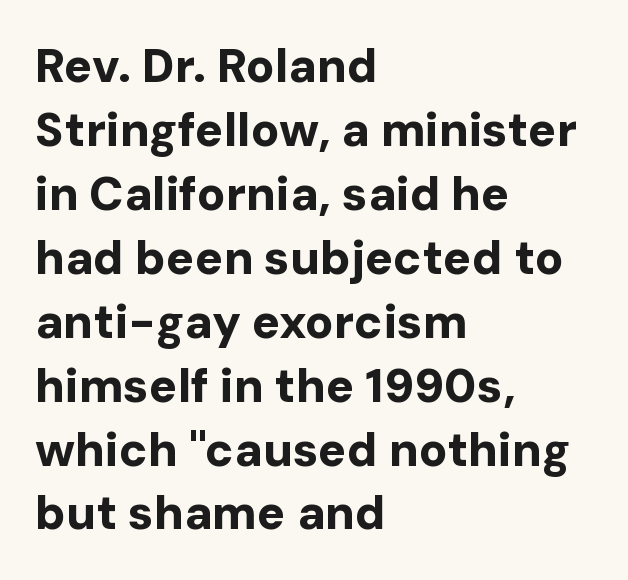
This sample keeps an unexceptional amount of space between lines. This is heavy type, rendered in bold. In terms of letterform style, serifs are entirely absent. The face used here is rendered with its standard letterfit.
